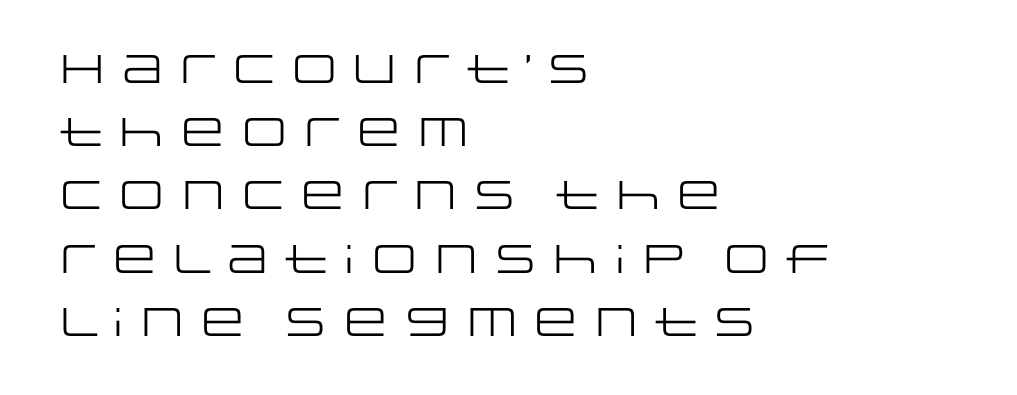
Q: Is the text bold? A: No.
Q: Is the text italic (slanted)? A: No, it is upright.
Q: Is the typeface a serif or a sans-serif typeface? A: Sans-serif.
Q: Is the text underlined? A: No.
Q: How is the paragraph aligned? A: Left-aligned.
Q: Is the spacing between letters normal or unusually wide? A: Normal.
Q: Is the spacing between lines tight, normal or loose? A: Normal.
Q: Width (condensed, normal, or wide)? A: Wide.
Q: Stroke contrast? A: Low.
Q: x-height? A: Large.
Q: Monospaced? A: No.
